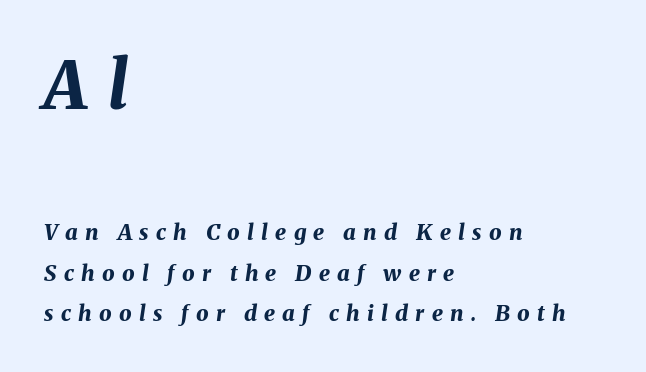
Q: Is the text bold? A: Yes.
Q: Is the text italic (slanted)? A: Yes, it leans right by about 8 degrees.
Q: Is the text underlined? A: No.
Q: How is the paragraph aligned? A: Left-aligned.
Q: Is the spacing between letters normal or unusually wide? A: Unusually wide.
Q: Which block of text is set in a larger size, the first (top) or the second (bottom)? A: The first (top) one.
Q: Width (condensed, normal, or wide)? A: Normal.
Q: Stroke contrast? A: Medium.
Q: x-height? A: Medium.
Q: Monospaced? A: No.
